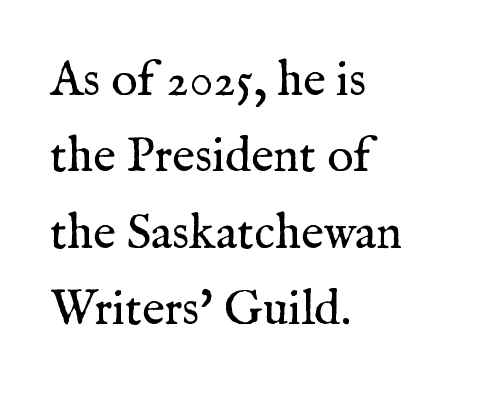
Serifs: yes, visible at the terminals of the letterforms. Tracking value appears to be zero — textbook default spacing. The letters advance in unequal steps, a hallmark of proportional type. Stroke thickness stays within the range of a standard reading face or lighter. Interline gaps are of average width in this sample.
